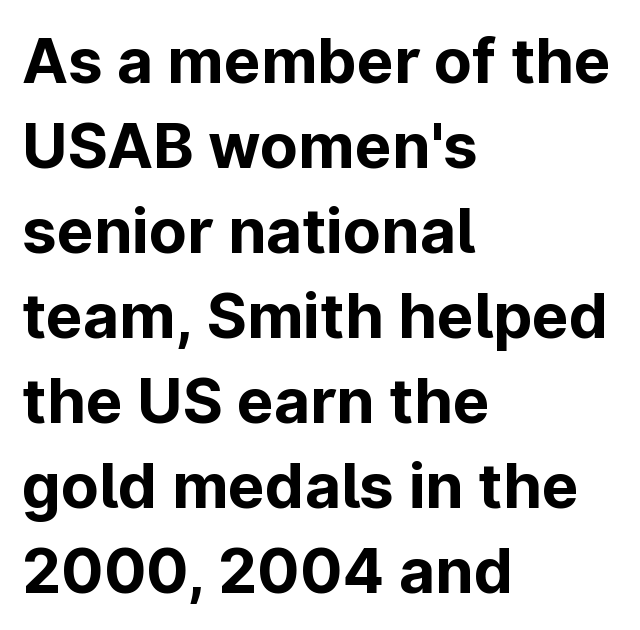
Q: Is the text bold? A: Yes.
Q: Is the text italic (slanted)? A: No, it is upright.
Q: Is the typeface a serif or a sans-serif typeface? A: Sans-serif.
Q: Is the text underlined? A: No.
Q: How is the paragraph aligned? A: Left-aligned.
Q: Is the spacing between letters normal or unusually wide? A: Normal.
Q: Is the spacing between lines tight, normal or loose? A: Normal.
Q: Width (condensed, normal, or wide)? A: Normal.
Q: Stroke contrast? A: Low.
Q: x-height? A: Medium.
Q: Monospaced? A: No.
